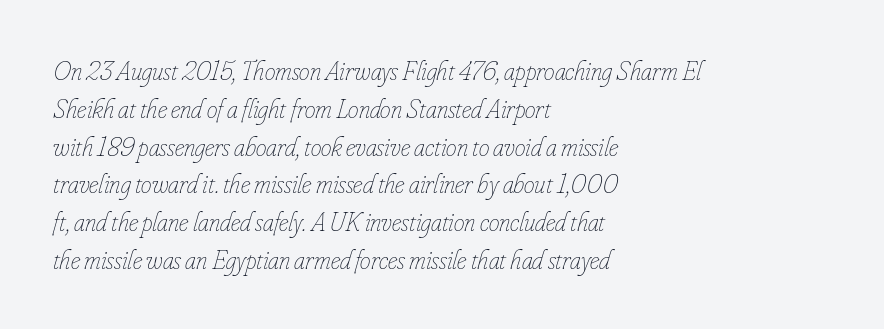
The face looks like a standard text weight, possibly lighter. This rendering leaves character spacing at its baseline value. Honestly, there is no underline to notice here at all. Caption: multi-line text, flush left, ragged right. The lines sit at an ordinary, default distance from one another.
